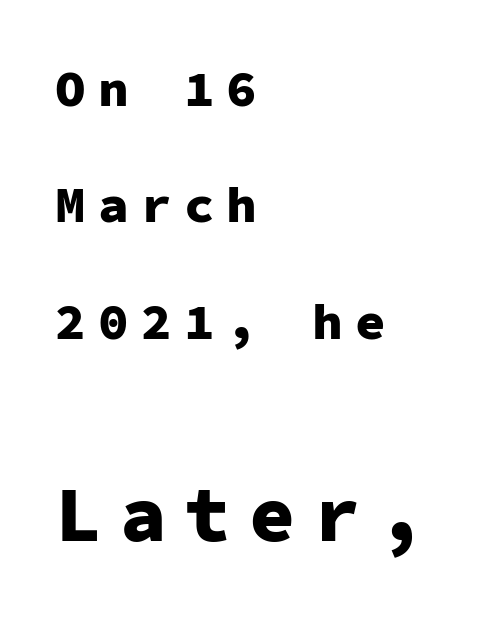
The image shows 77 px heavy sans-serif type, upright, monospaced; set left-aligned, loose line spacing (2.28x), unusually wide letter spacing (+0.24 em), not underlined; the second (bottom) block is 1.51x larger; low stroke contrast and a medium x-height.
